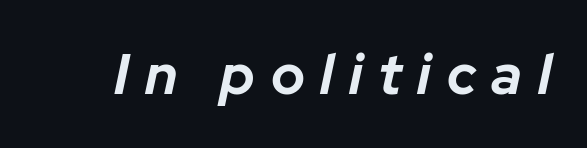
The image shows 56 px bold type, italic (leaning right); set unusually wide letter spacing (+0.28 em), not underlined; low stroke contrast and a medium x-height.
